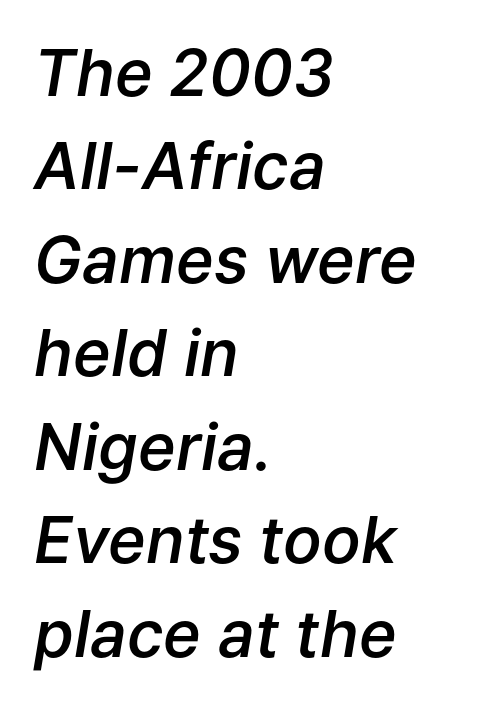
Q: Is the text bold? A: Semi-bold.
Q: Is the text italic (slanted)? A: Yes, it leans right by about 9 degrees.
Q: Is the text underlined? A: No.
Q: How is the paragraph aligned? A: Left-aligned.
Q: Is the spacing between letters normal or unusually wide? A: Normal.
Q: Is the spacing between lines tight, normal or loose? A: Normal.
Q: Width (condensed, normal, or wide)? A: Normal.
Q: Stroke contrast? A: Low.
Q: x-height? A: Medium.
Q: Monospaced? A: No.
